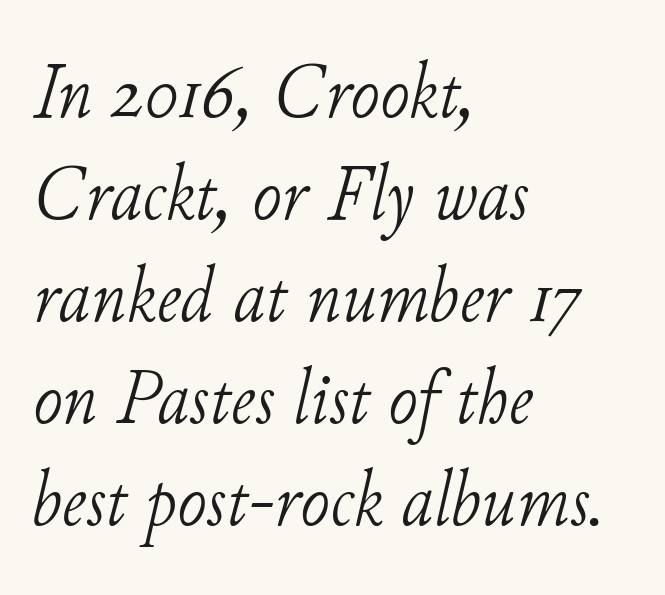
Q: Is the text bold? A: No.
Q: Is the text italic (slanted)? A: Yes, it leans right by about 11 degrees.
Q: Is the typeface a serif or a sans-serif typeface? A: Serif.
Q: Is the text underlined? A: No.
Q: How is the paragraph aligned? A: Left-aligned.
Q: Is the spacing between letters normal or unusually wide? A: Normal.
Q: Is the spacing between lines tight, normal or loose? A: Normal.
Q: Width (condensed, normal, or wide)? A: Normal.
Q: Stroke contrast? A: Low.
Q: x-height? A: Small.
Q: Monospaced? A: No.
